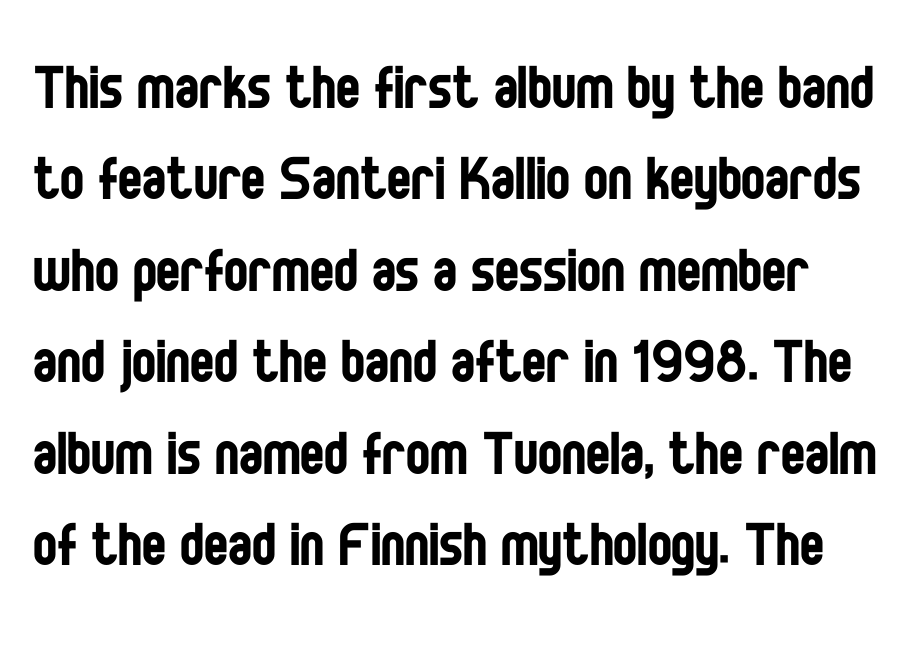
The glyphs are unaccompanied by any horizontal stroke below them. Is there any slant? The stems are plumb. Proportional: the letters do not fall into vertical columns. The line-height multiplier appears to be the usual default. Is this a sans? Yes — the strokes have no serifs. This reads as an unemphasized weight, regular at the heaviest.
